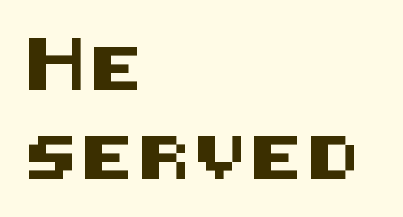
Underlining? Definitely not there. This sample uses a sans-serif face. A student would call this left alignment; a typographer would say flush left, rag right. A roman cut, with each character standing at attention. Leading: increased.
